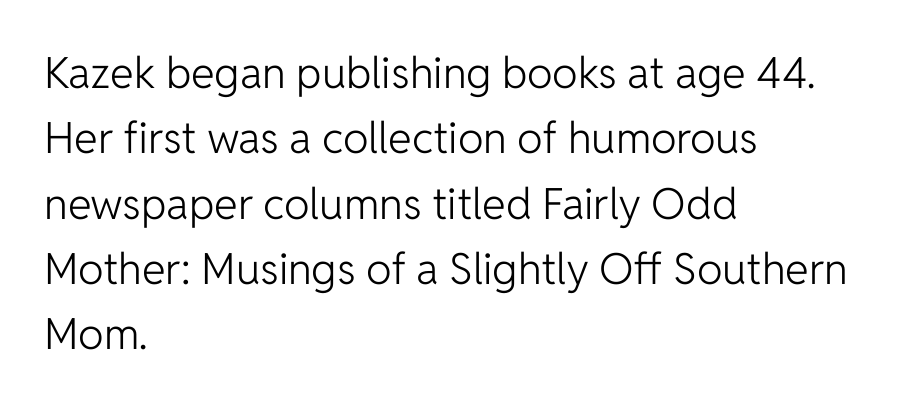
Q: Is the text bold? A: No.
Q: Is the text italic (slanted)? A: No, it is upright.
Q: Is the typeface a serif or a sans-serif typeface? A: Sans-serif.
Q: Is the text underlined? A: No.
Q: How is the paragraph aligned? A: Left-aligned.
Q: Is the spacing between letters normal or unusually wide? A: Normal.
Q: Is the spacing between lines tight, normal or loose? A: Normal.
Q: Width (condensed, normal, or wide)? A: Normal.
Q: Stroke contrast? A: Low.
Q: x-height? A: Medium.
Q: Monospaced? A: No.
